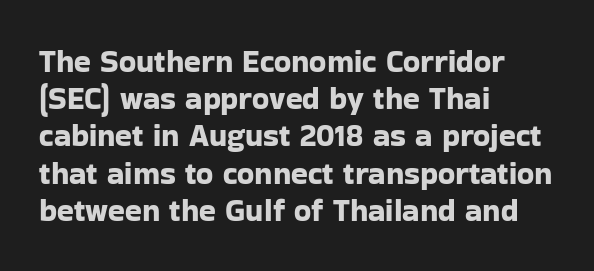
Q: Is the text italic (slanted)? A: No, it is upright.
Q: Is the typeface a serif or a sans-serif typeface? A: Sans-serif.
Q: Is the text underlined? A: No.
Q: How is the paragraph aligned? A: Left-aligned.
Q: Is the spacing between letters normal or unusually wide? A: Normal.
Q: Width (condensed, normal, or wide)? A: Normal.
Q: Stroke contrast? A: Low.
Q: x-height? A: Medium.
Q: Monospaced? A: No.
